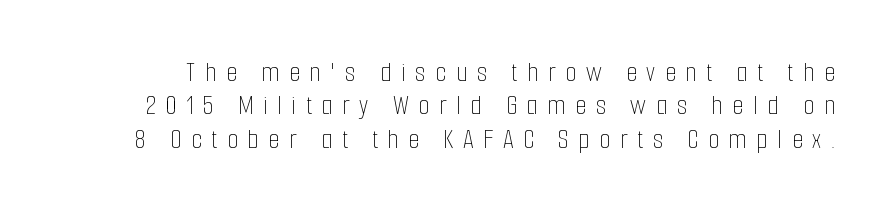
{"italic": "no", "bold": "no", "weight": "thin", "width": "condensed", "stroke_contrast": "low", "x_height": "medium", "monospaced": "no", "underline": "no", "line_spacing": "tight", "line_spacing_ratio": 1.15, "letter_spacing": "wide", "letter_spacing_em": 0.33, "glyph_px": 29}
